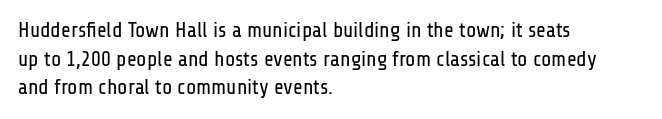
The image shows 21 px text type, upright; set left-aligned, normal line spacing (1.36x), normal letter spacing, not underlined.
